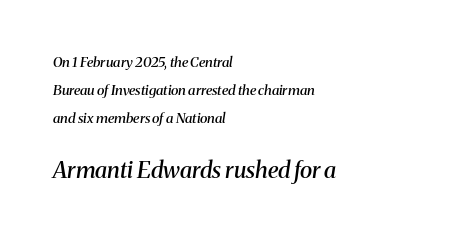
The image shows 23 px text type, italic (leaning right); set left-aligned, loose line spacing (1.99x), normal letter spacing, not underlined; the second (bottom) block is 1.64x larger.
